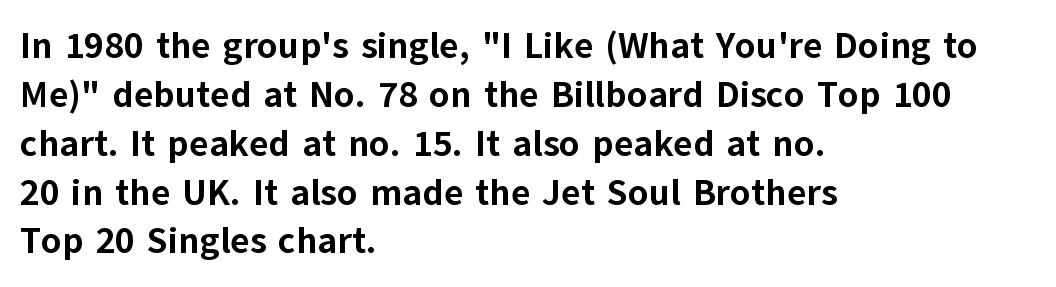
The image shows 37 px bold sans-serif type, upright; set left-aligned, normal line spacing (1.32x), normal letter spacing, not underlined; low stroke contrast and a medium x-height.
